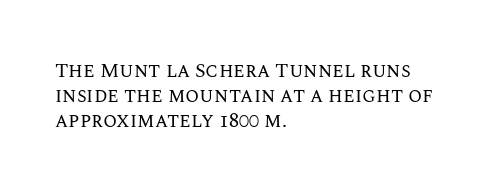
{"italic": "no", "bold": "no", "underline": "no", "align": "left", "line_spacing": "normal", "line_spacing_ratio": 1.26, "letter_spacing": "normal", "letter_spacing_em": 0.0, "glyph_px": 20}
